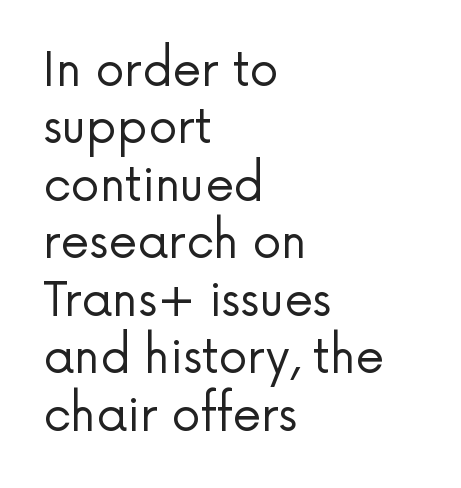
{"serif": "no", "italic": "no", "bold": "no", "weight": "regular", "width": "normal", "stroke_contrast": "low", "x_height": "medium", "monospaced": "no", "underline": "no", "align": "left", "line_spacing": "normal", "line_spacing_ratio": 1.25, "letter_spacing": "normal", "letter_spacing_em": 0.0, "glyph_px": 46}
